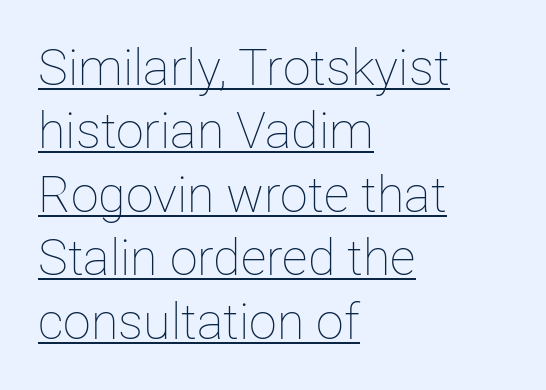
This block has exactly the height ordinary leading produces. Proportional: the letters do not fall into vertical columns. The lines are quadded left. Nope, not italic — everything's standing straight. Heaviness? Minimal to ordinary, like unemphasized prose.
